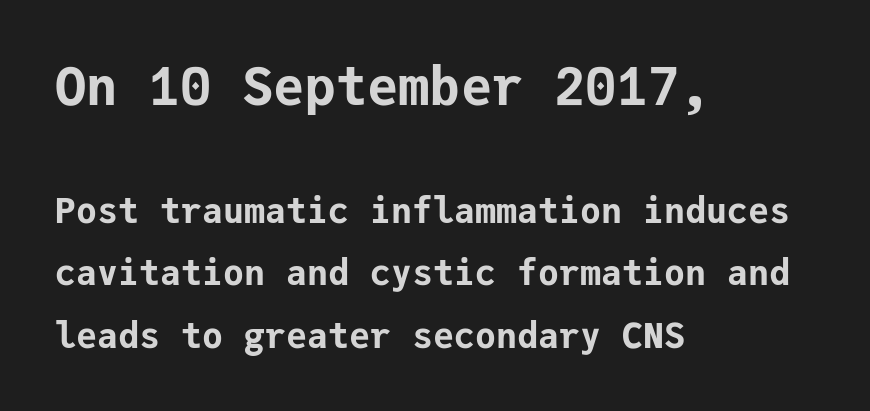
The image shows 52 px bold sans-serif type, upright, monospaced; set left-aligned, line spacing 1.78x, normal letter spacing, not underlined; the first (top) block is 1.49x larger; low stroke contrast and a medium x-height.
